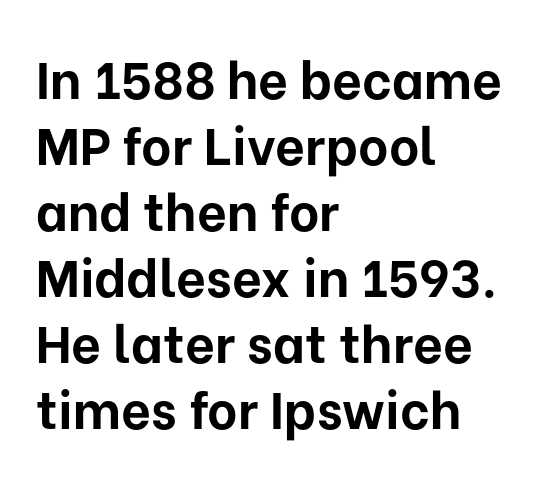
{"serif": "no", "italic": "no", "bold": "yes", "weight": "bold", "width": "normal", "stroke_contrast": "low", "x_height": "medium", "monospaced": "no", "underline": "no", "align": "left", "line_spacing": "normal", "line_spacing_ratio": 1.27, "letter_spacing": "normal", "letter_spacing_em": 0.0, "glyph_px": 52}
